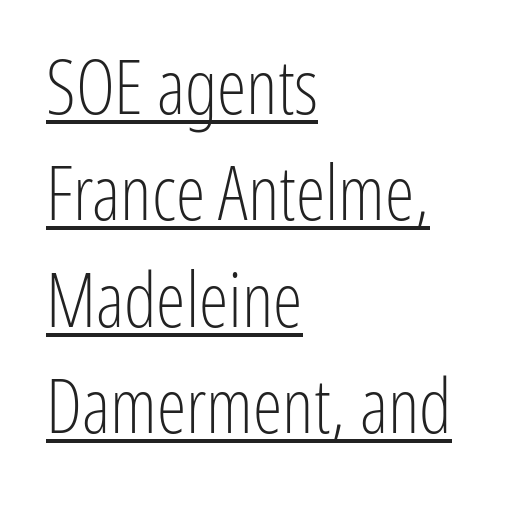
The image shows 75 px light, condensed sans-serif type, upright; set left-aligned, normal line spacing (1.42x), normal letter spacing, underlined; low stroke contrast and a medium x-height.
